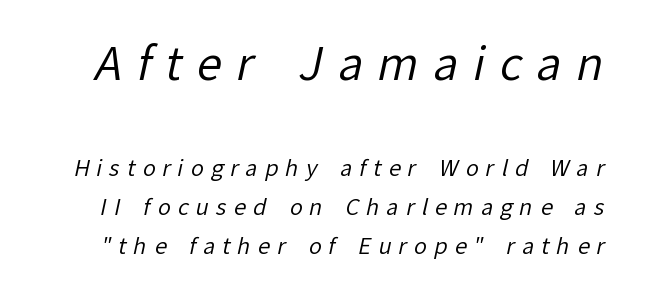
Top chunk: large. Bottom chunk: small. Each word looks stretched out because of the extra space between its letters. The face used here is proportionally spaced, like ordinary book or web type. Type style note: lacks serifs.
